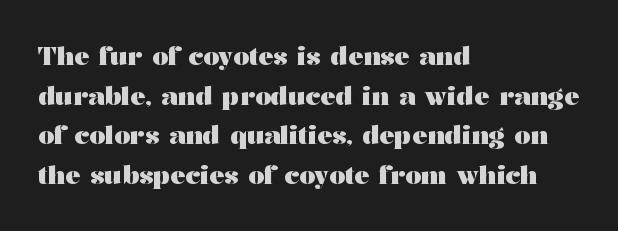
The image shows 25 px bold type, upright; set left-aligned, normal line spacing (1.59x), normal letter spacing, not underlined.
